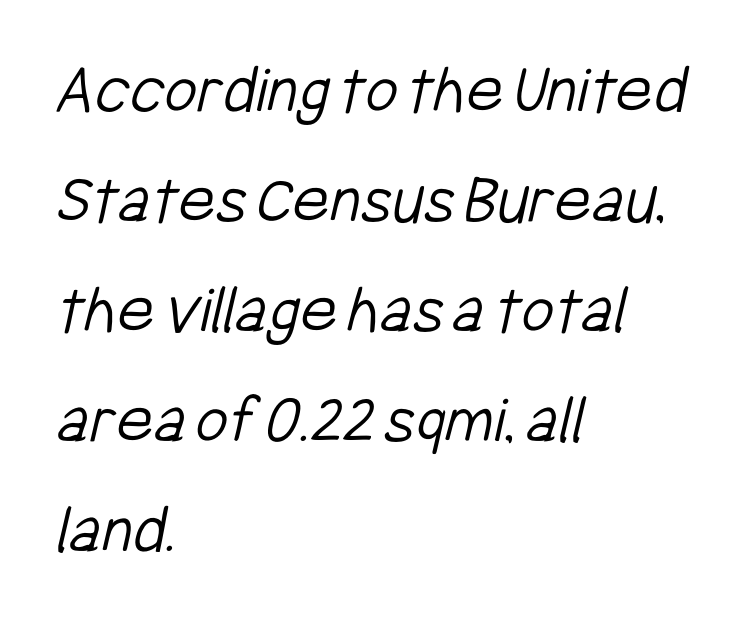
Short and long lines alike share a common starting point at left. Successive baselines arrive at the customary interval. The specimen omits any rule beneath the text block's lines. What stands out about the letter spacing? Nothing — it is the standard amount. Here the designer chose a conventional face with non-uniform glyph widths. Type style note: lacks serifs.
